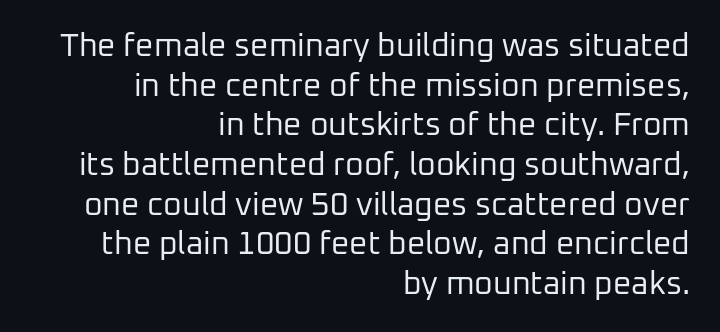
{"serif": "no", "italic": "no", "bold": "no", "weight": "regular", "width": "normal", "stroke_contrast": "low", "x_height": "medium", "monospaced": "no", "underline": "no", "align": "right", "line_spacing_ratio": 1.24, "letter_spacing": "normal", "letter_spacing_em": 0.0, "glyph_px": 32}
